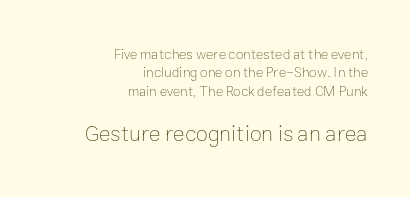
Q: Is the text bold? A: No.
Q: Is the text italic (slanted)? A: No, it is upright.
Q: Is the text underlined? A: No.
Q: How is the paragraph aligned? A: Right-aligned.
Q: Is the spacing between letters normal or unusually wide? A: Normal.
Q: Is the spacing between lines tight, normal or loose? A: Normal.
Q: Which block of text is set in a larger size, the first (top) or the second (bottom)? A: The second (bottom) one.
